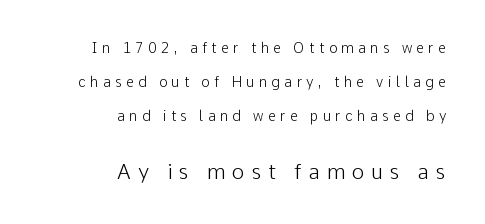
Vertical spacing — loose. Decoration check: the copy has no underline. Substantial extra tracking has been applied to these lines. These two chunks differ in scale, with the bottom chunk taking the larger measure.
